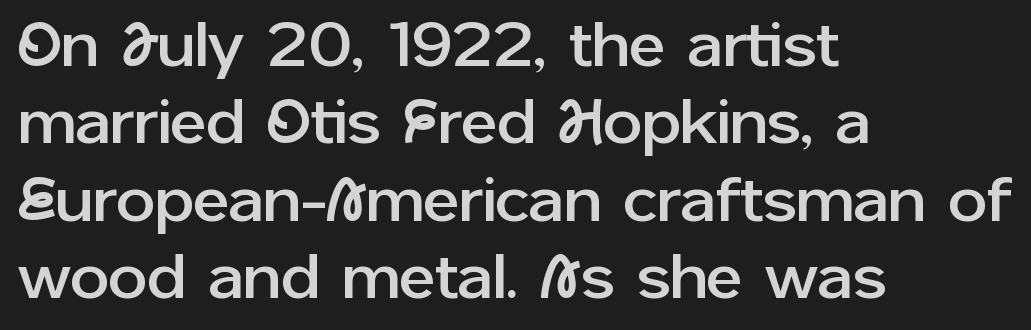
Q: Is the text italic (slanted)? A: No, it is upright.
Q: Is the typeface a serif or a sans-serif typeface? A: Sans-serif.
Q: Is the text underlined? A: No.
Q: How is the paragraph aligned? A: Left-aligned.
Q: Is the spacing between letters normal or unusually wide? A: Normal.
Q: Is the spacing between lines tight, normal or loose? A: Normal.
Q: Width (condensed, normal, or wide)? A: Normal.
Q: Stroke contrast? A: Low.
Q: x-height? A: Medium.
Q: Monospaced? A: No.
